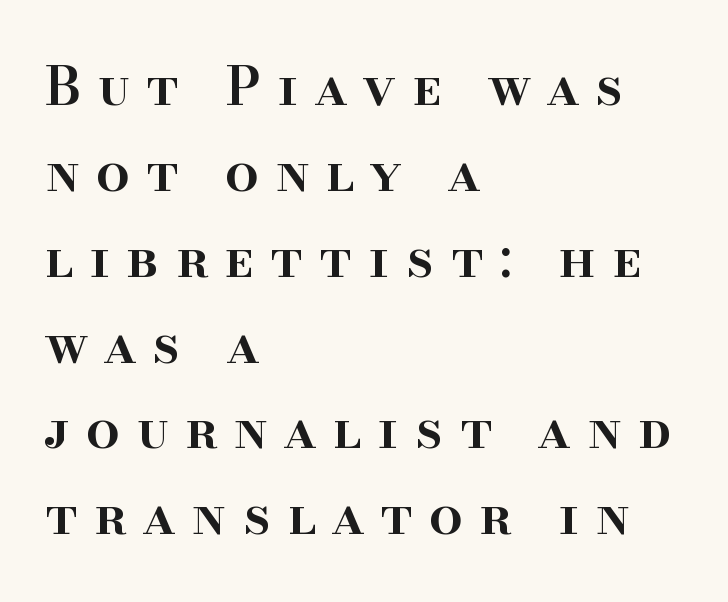
Q: Is the text bold? A: Semi-bold.
Q: Is the text italic (slanted)? A: No, it is upright.
Q: Is the typeface a serif or a sans-serif typeface? A: Serif.
Q: Is the text underlined? A: No.
Q: How is the paragraph aligned? A: Left-aligned.
Q: Is the spacing between letters normal or unusually wide? A: Unusually wide.
Q: Is the spacing between lines tight, normal or loose? A: Normal.
Q: Width (condensed, normal, or wide)? A: Normal.
Q: Stroke contrast? A: High.
Q: x-height? A: Small.
Q: Monospaced? A: No.
